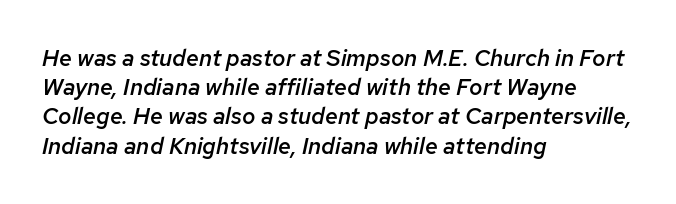
The image shows 23 px text type, italic (leaning right); set left-aligned, normal line spacing (1.27x), normal letter spacing, not underlined.
